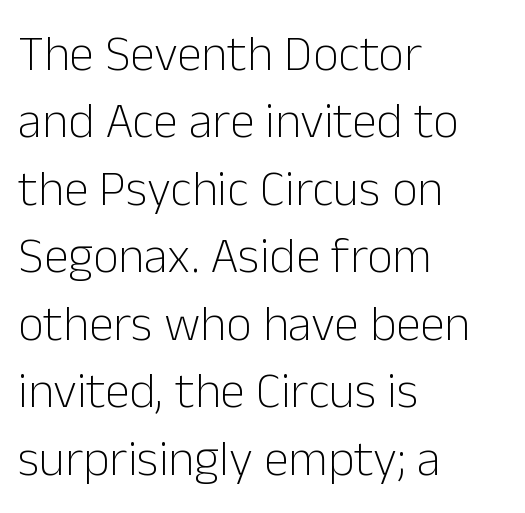
Q: Is the text bold? A: No.
Q: Is the text italic (slanted)? A: No, it is upright.
Q: Is the typeface a serif or a sans-serif typeface? A: Sans-serif.
Q: Is the text underlined? A: No.
Q: How is the paragraph aligned? A: Left-aligned.
Q: Is the spacing between letters normal or unusually wide? A: Normal.
Q: Is the spacing between lines tight, normal or loose? A: Normal.
Q: Width (condensed, normal, or wide)? A: Normal.
Q: Stroke contrast? A: Low.
Q: x-height? A: Medium.
Q: Monospaced? A: No.
